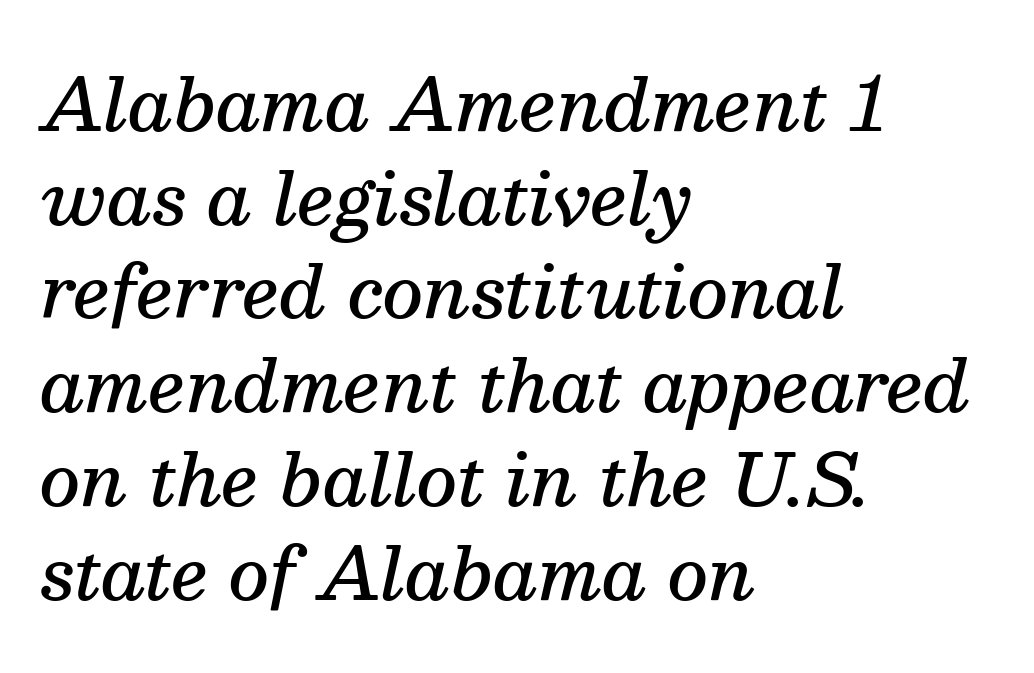
Q: Is the text bold? A: Semi-bold.
Q: Is the text italic (slanted)? A: Yes, it leans right by about 13 degrees.
Q: Is the typeface a serif or a sans-serif typeface? A: Serif.
Q: Is the text underlined? A: No.
Q: How is the paragraph aligned? A: Left-aligned.
Q: Is the spacing between letters normal or unusually wide? A: Normal.
Q: Is the spacing between lines tight, normal or loose? A: Normal.
Q: Width (condensed, normal, or wide)? A: Normal.
Q: Stroke contrast? A: Medium.
Q: x-height? A: Medium.
Q: Monospaced? A: No.
